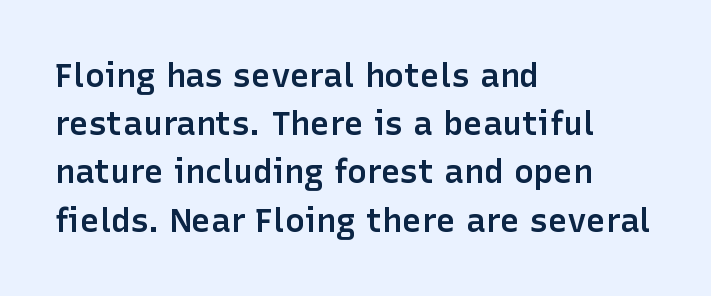
Q: Is the text bold? A: Semi-bold.
Q: Is the text italic (slanted)? A: No, it is upright.
Q: Is the typeface a serif or a sans-serif typeface? A: Sans-serif.
Q: Is the text underlined? A: No.
Q: How is the paragraph aligned? A: Left-aligned.
Q: Is the spacing between letters normal or unusually wide? A: Normal.
Q: Is the spacing between lines tight, normal or loose? A: Normal.
Q: Width (condensed, normal, or wide)? A: Normal.
Q: Stroke contrast? A: Low.
Q: x-height? A: Medium.
Q: Monospaced? A: No.
